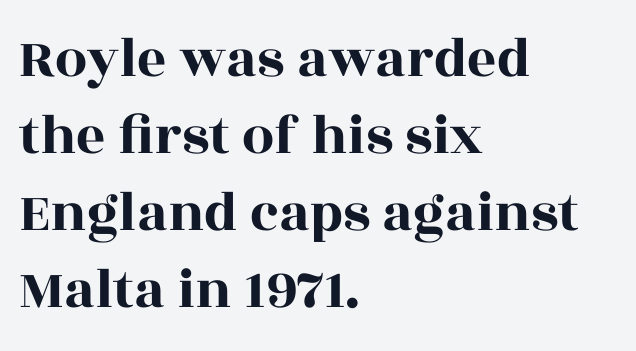
{"serif": "yes", "italic": "no", "width": "wide", "x_height": "large", "monospaced": "no", "underline": "no", "align": "left", "line_spacing": "normal", "line_spacing_ratio": 1.35, "letter_spacing": "normal", "letter_spacing_em": 0.0, "glyph_px": 57}
